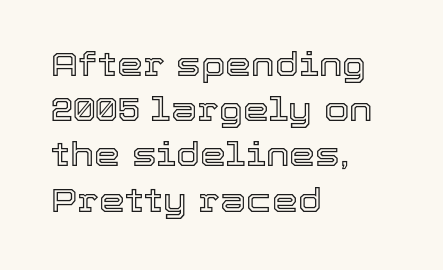
{"italic": "no", "width": "normal", "x_height": "medium", "monospaced": "no", "underline": "no", "align": "left", "line_spacing": "normal", "line_spacing_ratio": 1.37, "letter_spacing": "normal", "letter_spacing_em": 0.0, "glyph_px": 33}
